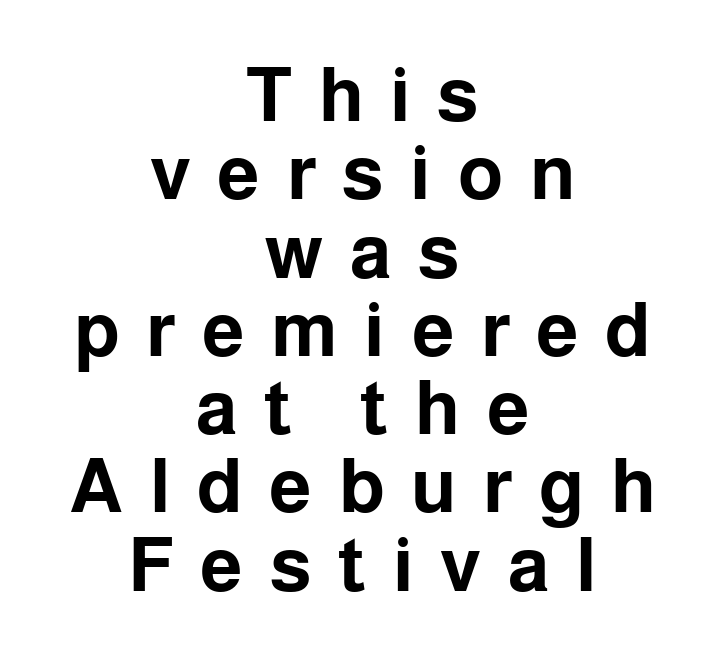
{"serif": "no", "italic": "no", "bold": "yes", "weight": "bold", "width": "normal", "stroke_contrast": "low", "x_height": "medium", "monospaced": "no", "underline": "no", "align": "center", "line_spacing": "tight", "line_spacing_ratio": 1.03, "letter_spacing": "wide", "letter_spacing_em": 0.35, "glyph_px": 76}
